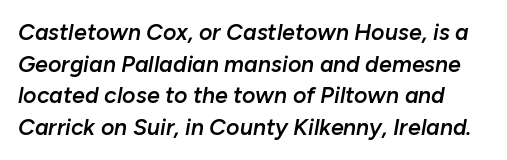
The glyphs look as if they've been sheared to an angle. The foot of each line stays bare and open. This sample uses plain, unmodified letter spacing. Stems and bowls a touch heavier than normal — semibold.
